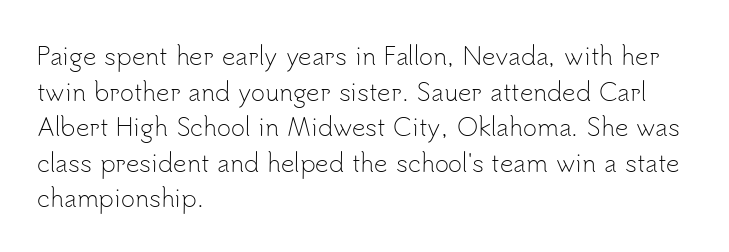
The image shows 24 px text type, upright; set left-aligned, normal line spacing (1.48x), normal letter spacing, not underlined.
